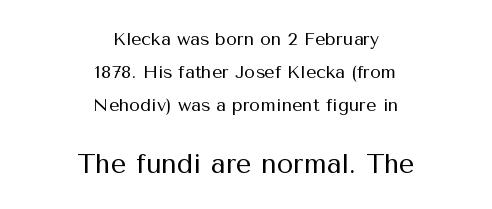
Q: Is the text bold? A: No.
Q: Is the text italic (slanted)? A: No, it is upright.
Q: Is the text underlined? A: No.
Q: How is the paragraph aligned? A: Centered.
Q: Is the spacing between letters normal or unusually wide? A: Normal.
Q: Which block of text is set in a larger size, the first (top) or the second (bottom)? A: The second (bottom) one.
